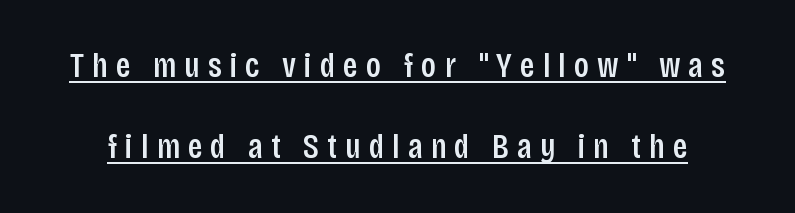
{"serif": "no", "italic": "no", "width": "condensed", "stroke_contrast": "low", "x_height": "large", "monospaced": "no", "underline": "yes", "line_spacing": "loose", "line_spacing_ratio": 2.32, "letter_spacing": "wide", "letter_spacing_em": 0.23, "glyph_px": 35}
